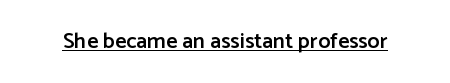
{"italic": "no", "bold": "semi", "underline": "yes", "letter_spacing": "normal", "letter_spacing_em": 0.0, "glyph_px": 22}
